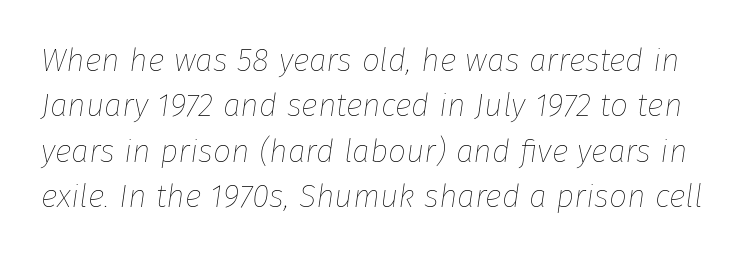
Q: Is the text bold? A: No.
Q: Is the text italic (slanted)? A: Yes, it leans right by about 8 degrees.
Q: Is the text underlined? A: No.
Q: Is the spacing between letters normal or unusually wide? A: Normal.
Q: Is the spacing between lines tight, normal or loose? A: Normal.
Q: Width (condensed, normal, or wide)? A: Normal.
Q: Stroke contrast? A: Low.
Q: x-height? A: Medium.
Q: Monospaced? A: No.
